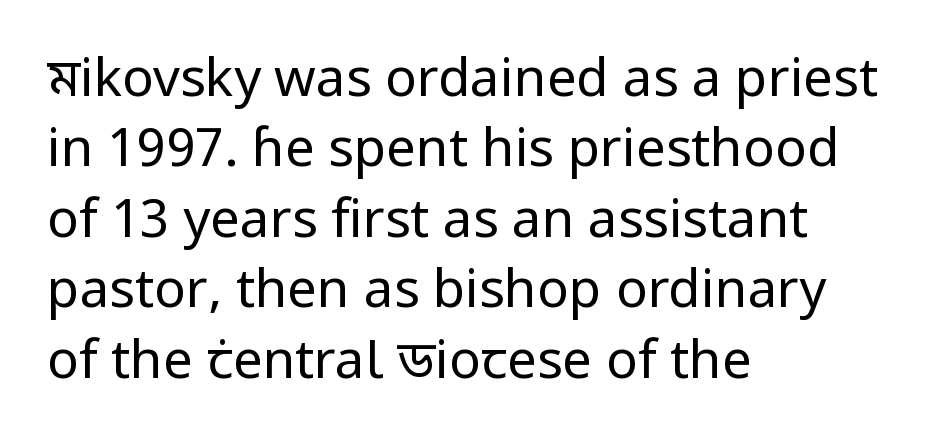
Q: Is the text bold? A: No.
Q: Is the text italic (slanted)? A: No, it is upright.
Q: Is the typeface a serif or a sans-serif typeface? A: Sans-serif.
Q: Is the text underlined? A: No.
Q: How is the paragraph aligned? A: Left-aligned.
Q: Is the spacing between letters normal or unusually wide? A: Normal.
Q: Is the spacing between lines tight, normal or loose? A: Normal.
Q: Width (condensed, normal, or wide)? A: Normal.
Q: Stroke contrast? A: Low.
Q: x-height? A: Medium.
Q: Monospaced? A: No.
